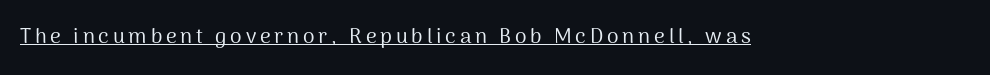
The image shows 21 px text type, upright; set underlined.
